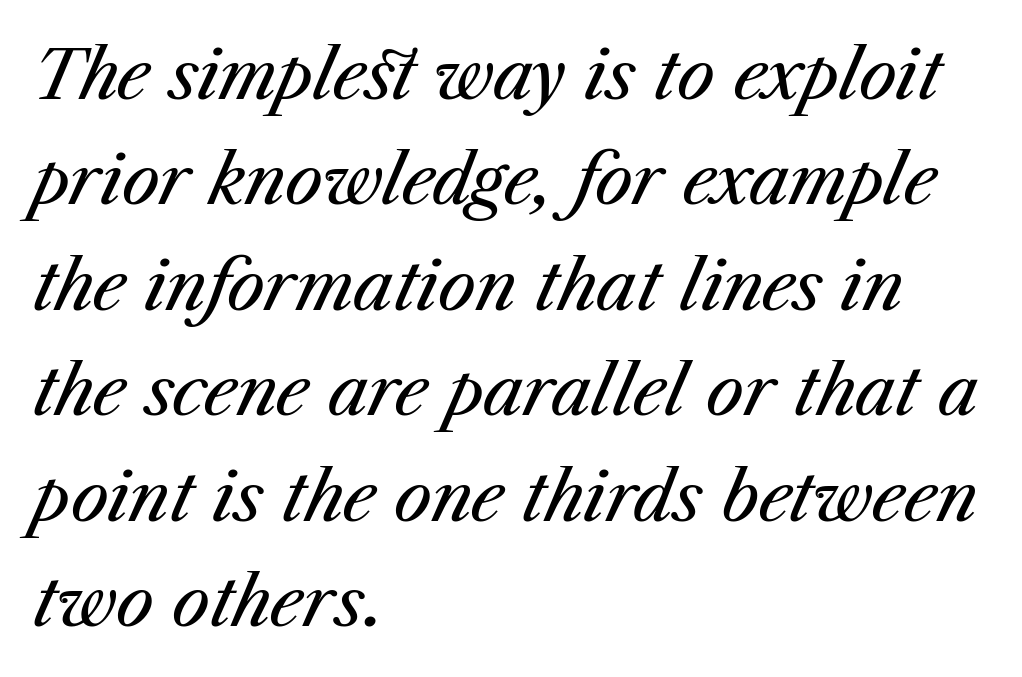
{"italic": "yes", "lean": "right", "slant_degrees": 23, "bold": "no", "weight": "regular", "width": "normal", "stroke_contrast": "medium", "x_height": "medium", "monospaced": "no", "underline": "no", "align": "left", "line_spacing": "normal", "line_spacing_ratio": 1.55, "letter_spacing": "normal", "letter_spacing_em": 0.0, "glyph_px": 68}
